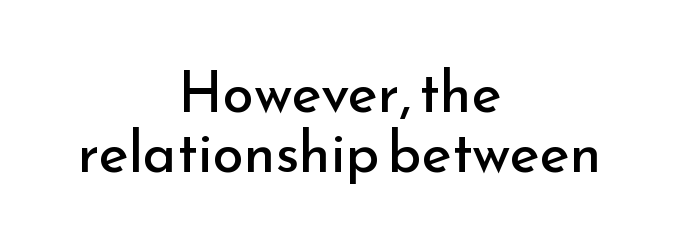
Q: Is the text bold? A: No.
Q: Is the text italic (slanted)? A: No, it is upright.
Q: Is the typeface a serif or a sans-serif typeface? A: Sans-serif.
Q: Is the text underlined? A: No.
Q: How is the paragraph aligned? A: Centered.
Q: Is the spacing between letters normal or unusually wide? A: Normal.
Q: Is the spacing between lines tight, normal or loose? A: Tight.
Q: Width (condensed, normal, or wide)? A: Normal.
Q: Stroke contrast? A: Low.
Q: x-height? A: Small.
Q: Monospaced? A: No.
